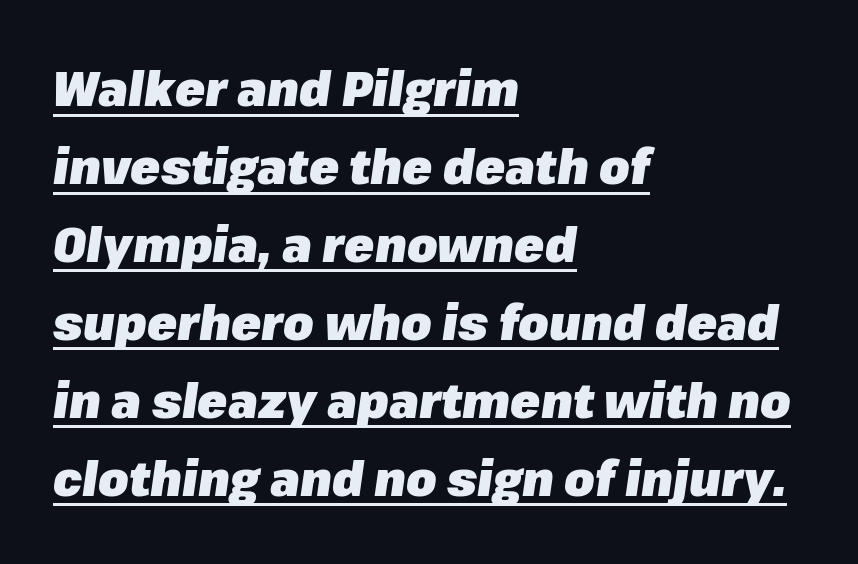
How heavy is the stroke? Heavy — this is a bold. Students, note that the glyphs here touch the page at normal intervals. The rendering uses natural spacing where letterforms have individual widths. Teacher's note: observe the even left margin — that is flush-left alignment. The block of text has a typical density, with ordinary space between rows. Italic: yes, the glyphs are oblique.
